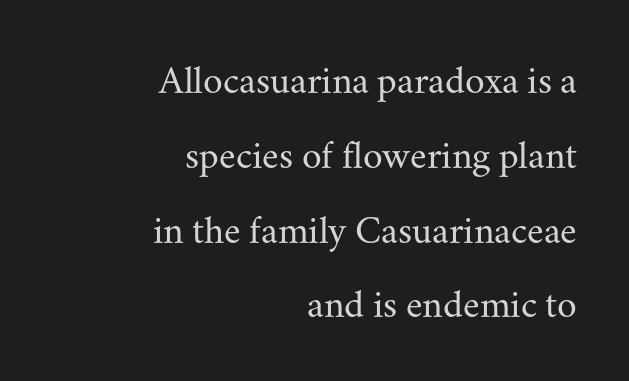
{"serif": "yes", "italic": "no", "bold": "no", "weight": "regular", "width": "normal", "stroke_contrast": "medium", "x_height": "small", "monospaced": "no", "underline": "no", "align": "right", "line_spacing_ratio": 1.87, "letter_spacing": "normal", "letter_spacing_em": 0.0, "glyph_px": 40}
